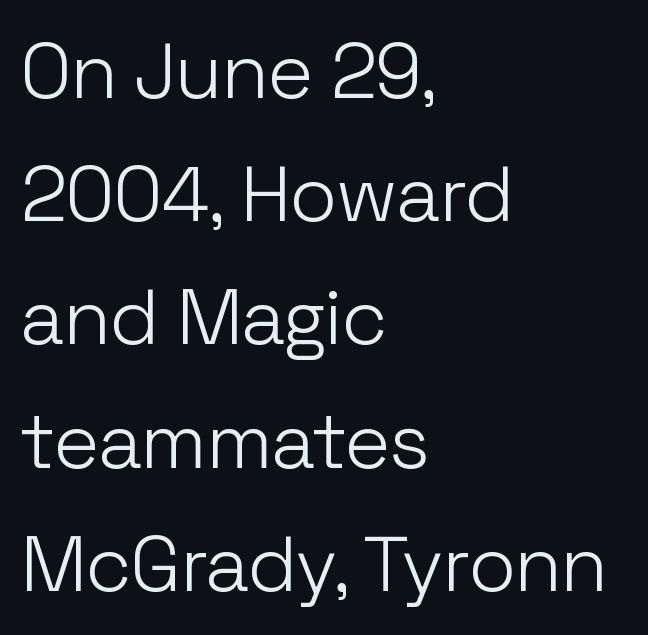
The image shows 78 px light sans-serif type, upright; set left-aligned, normal line spacing (1.58x), normal letter spacing, not underlined; low stroke contrast and a medium x-height.
